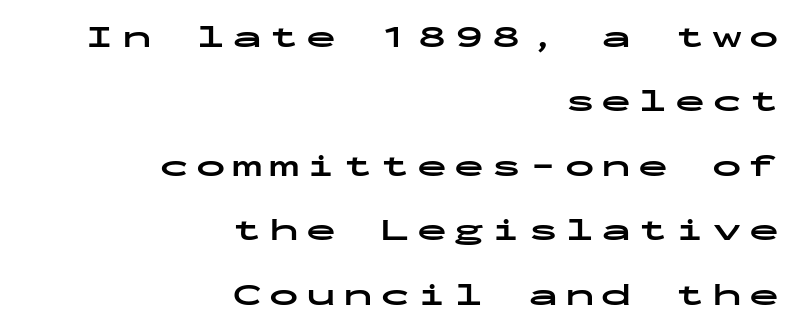
{"serif": "no", "italic": "no", "bold": "yes", "weight": "bold", "width": "wide", "stroke_contrast": "low", "x_height": "medium", "monospaced": "yes", "underline": "no", "align": "right", "line_spacing": "loose", "line_spacing_ratio": 2.15, "letter_spacing": "wide", "letter_spacing_em": 0.23, "glyph_px": 30}
